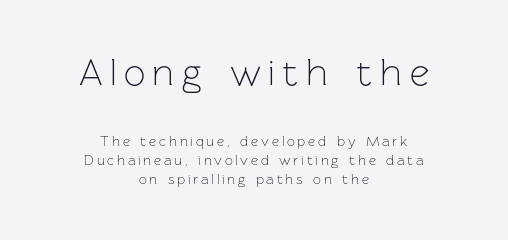
Words appear elongated and porous because spacing is wide. In terms of letterform style, serifs are entirely absent. Style check: upright. One glance says typical: line gaps are just what's usual. Each row of text sits above clean, open space. Think of a printed novel: that variable character pitch is what you see here.
